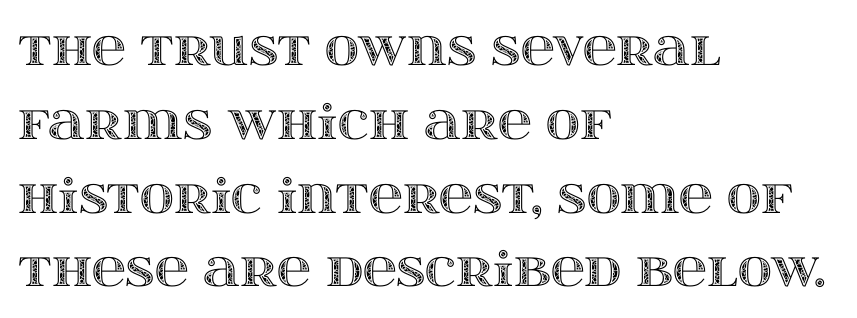
Ascenders rise straight up at ninety degrees. Leading: standard. Is the letter spacing exaggerated? No — it looks like the ordinary default. Proportional: the letters do not fall into vertical columns.
